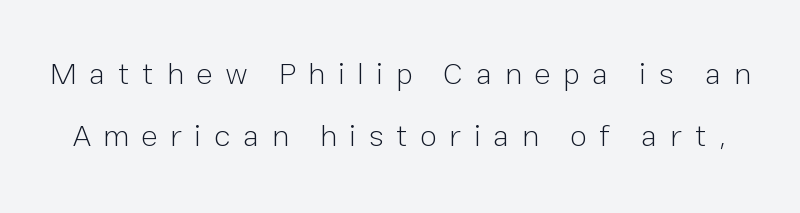
Q: Is the text bold? A: No.
Q: Is the text italic (slanted)? A: No, it is upright.
Q: Is the typeface a serif or a sans-serif typeface? A: Sans-serif.
Q: Is the text underlined? A: No.
Q: Is the spacing between letters normal or unusually wide? A: Unusually wide.
Q: Is the spacing between lines tight, normal or loose? A: Loose.
Q: Width (condensed, normal, or wide)? A: Normal.
Q: Stroke contrast? A: Low.
Q: x-height? A: Medium.
Q: Monospaced? A: No.
